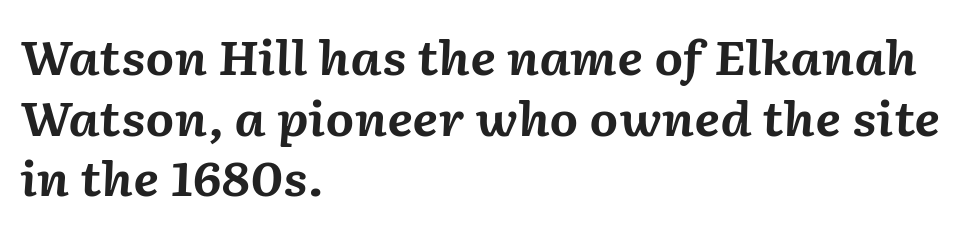
Q: Is the text bold? A: Yes.
Q: Is the text italic (slanted)? A: Yes, it leans right by about 2 degrees.
Q: Is the text underlined? A: No.
Q: How is the paragraph aligned? A: Left-aligned.
Q: Is the spacing between letters normal or unusually wide? A: Normal.
Q: Is the spacing between lines tight, normal or loose? A: Normal.
Q: Width (condensed, normal, or wide)? A: Normal.
Q: Stroke contrast? A: Medium.
Q: x-height? A: Medium.
Q: Monospaced? A: No.
